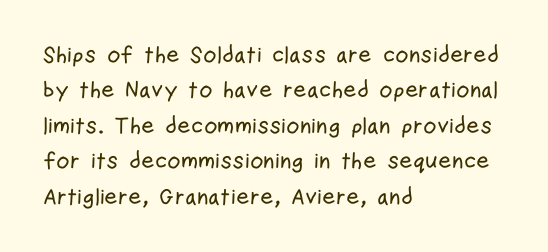
Q: Is the text italic (slanted)? A: No, it is upright.
Q: Is the text underlined? A: No.
Q: How is the paragraph aligned? A: Left-aligned.
Q: Is the spacing between letters normal or unusually wide? A: Normal.
Q: Is the spacing between lines tight, normal or loose? A: Normal.
